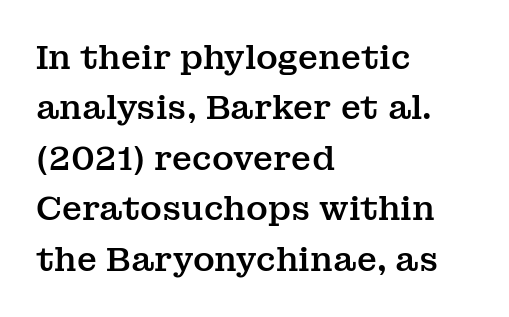
The paragraph has a hard left edge and a soft right edge. Think of a printed novel: that variable character pitch is what you see here. A roman cut, with each character standing at attention. Successive baselines arrive at the customary interval. Compared with typical body copy, the letter spacing here is the same. Typographically, this falls in the serif category.
